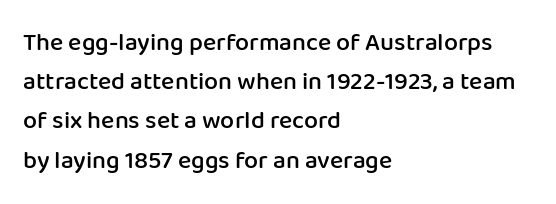
The image shows 25 px text type, upright; set left-aligned, normal line spacing (1.57x), normal letter spacing, not underlined.
